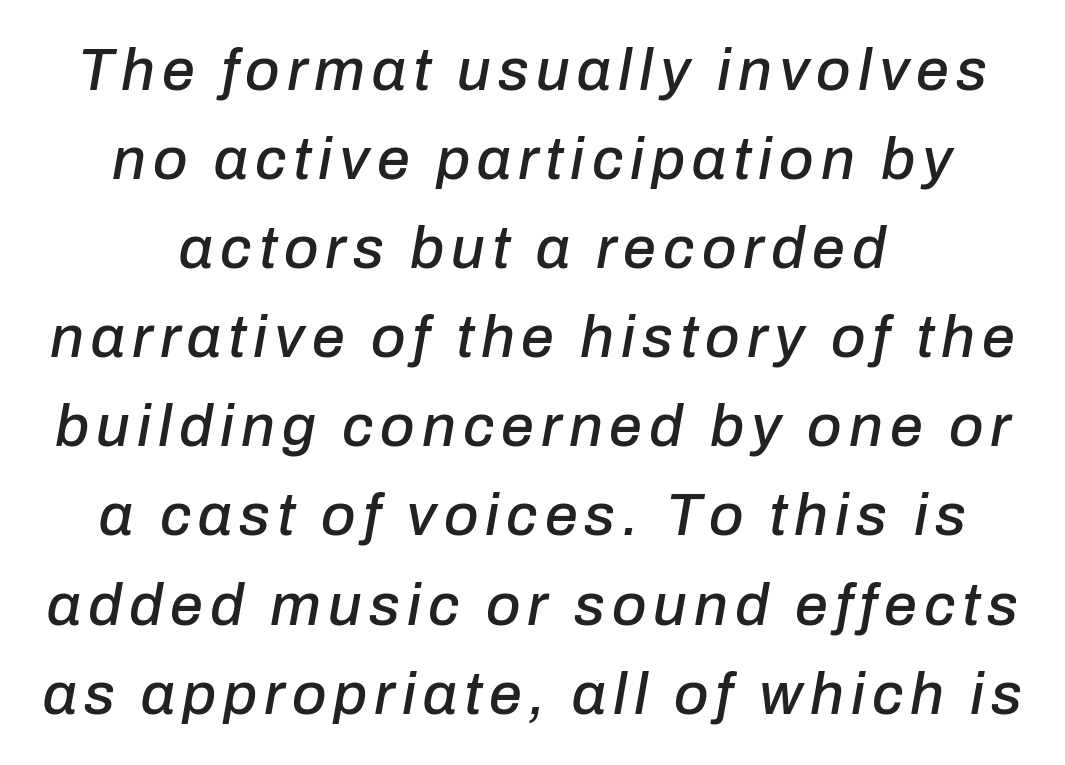
Looks like regular typesetting: each glyph gets only the width it needs. Vertical spacing — default. The space directly below the letters is spotless. These lines were composed using italics.
